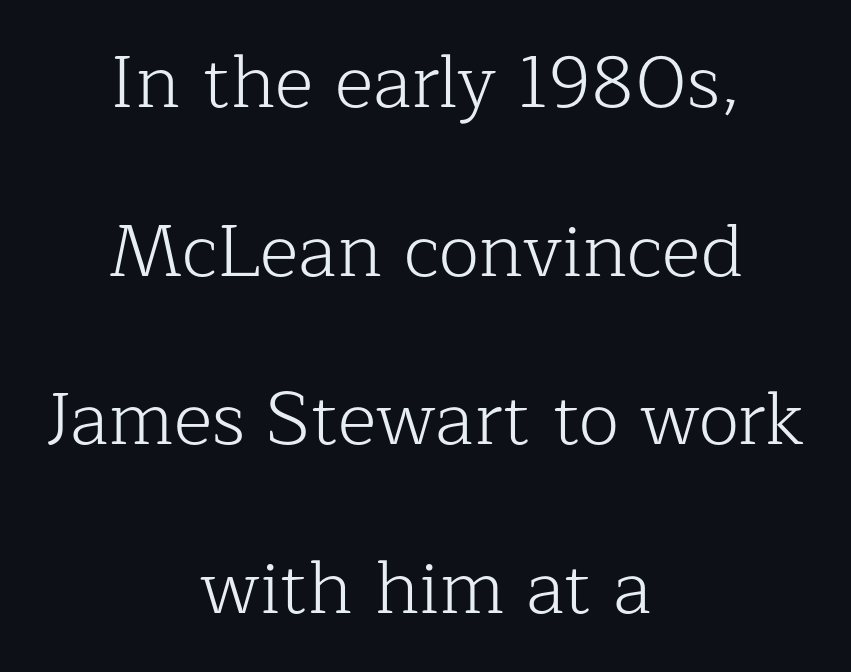
{"serif": "yes", "italic": "no", "bold": "no", "weight": "light", "width": "normal", "stroke_contrast": "low", "x_height": "medium", "monospaced": "no", "underline": "no", "align": "center", "line_spacing": "loose", "line_spacing_ratio": 2.28, "letter_spacing": "normal", "letter_spacing_em": 0.0, "glyph_px": 74}
